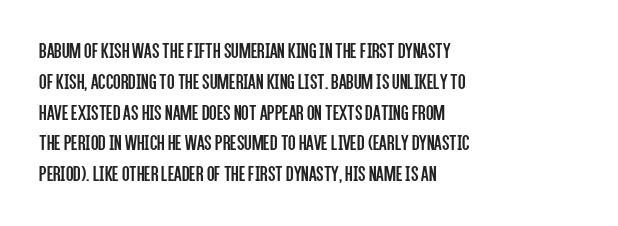
Q: Is the text bold? A: No.
Q: Is the text italic (slanted)? A: No, it is upright.
Q: Is the text underlined? A: No.
Q: How is the paragraph aligned? A: Left-aligned.
Q: Is the spacing between letters normal or unusually wide? A: Normal.
Q: Is the spacing between lines tight, normal or loose? A: Normal.
